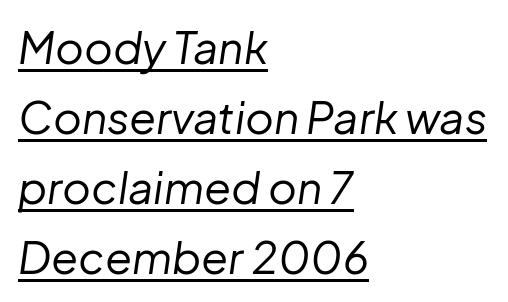
This sample has the flowing, uneven cadence of proportional lettering. Is there an underline? Yes — a line sits under the letters. Here the glyphs are tracked normally, forming tight word shapes. Yep, that's italic — everything's leaning. Is the stroke heavy? The answer is a plain regular-or-lighter.
